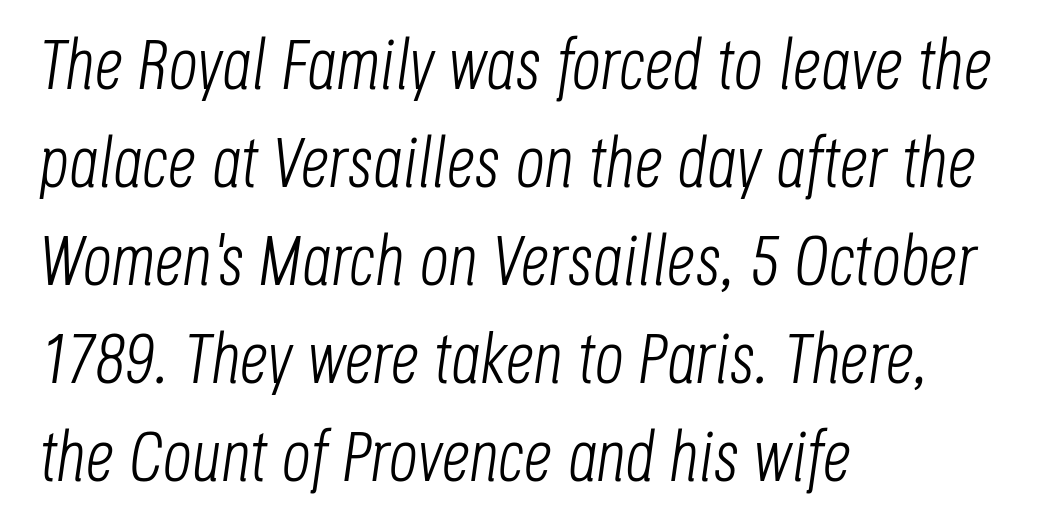
Q: Is the text bold? A: No.
Q: Is the text italic (slanted)? A: Yes, it leans right by about 8 degrees.
Q: Is the text underlined? A: No.
Q: How is the paragraph aligned? A: Left-aligned.
Q: Is the spacing between letters normal or unusually wide? A: Normal.
Q: Is the spacing between lines tight, normal or loose? A: Normal.
Q: Width (condensed, normal, or wide)? A: Condensed.
Q: Stroke contrast? A: Low.
Q: x-height? A: Large.
Q: Monospaced? A: No.
